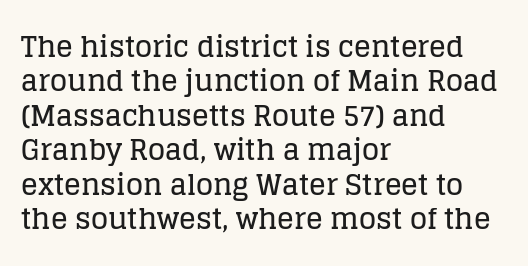
Q: Is the text italic (slanted)? A: No, it is upright.
Q: Is the typeface a serif or a sans-serif typeface? A: Serif.
Q: Is the text underlined? A: No.
Q: How is the paragraph aligned? A: Left-aligned.
Q: Is the spacing between letters normal or unusually wide? A: Normal.
Q: Width (condensed, normal, or wide)? A: Normal.
Q: Stroke contrast? A: Low.
Q: x-height? A: Large.
Q: Monospaced? A: No.
